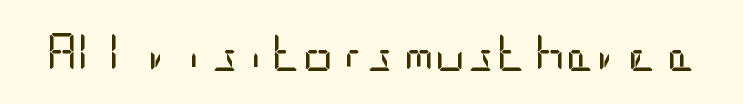
The rendering keeps characters at their native spacing. Is this a sans? Yes — the strokes have no serifs. The type sits square on the baseline with zero lean. Weight: not bold — regular or lighter. The glyphs are unaccompanied by any horizontal stroke below them.
